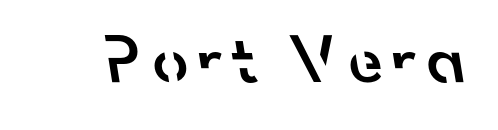
The image shows 71 px semibold sans-serif type; set not underlined; low stroke contrast and a small x-height.
